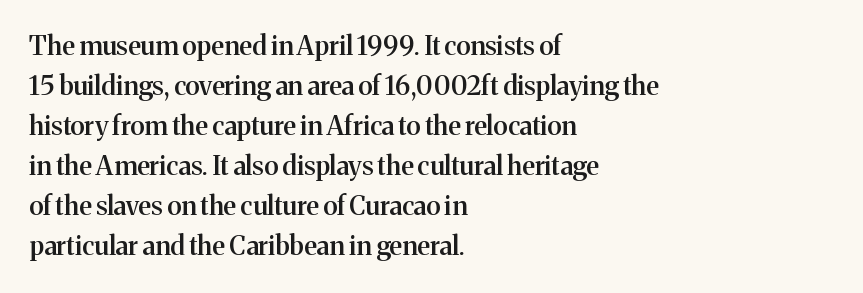
Q: Is the text bold? A: Semi-bold.
Q: Is the text italic (slanted)? A: No, it is upright.
Q: Is the text underlined? A: No.
Q: How is the paragraph aligned? A: Left-aligned.
Q: Is the spacing between letters normal or unusually wide? A: Normal.
Q: Is the spacing between lines tight, normal or loose? A: Normal.
